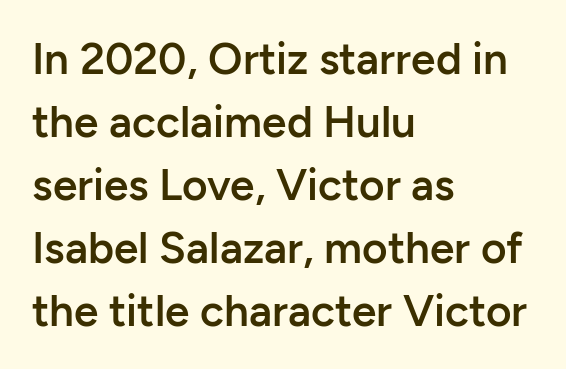
The face used here is rendered with its standard letterfit. In CSS terms this would be text-align: left. Look at the bottom of the vertical strokes: they stop flat, with no serifs. Compared with typical paragraphs, the rows here are spaced about the same.
